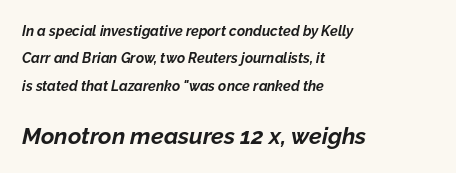
The composition opens small and finishes big. Leading is clearly above the norm, producing a sparse column. The foot of each line stays bare and open. An italicized treatment has been applied to the whole sample.
